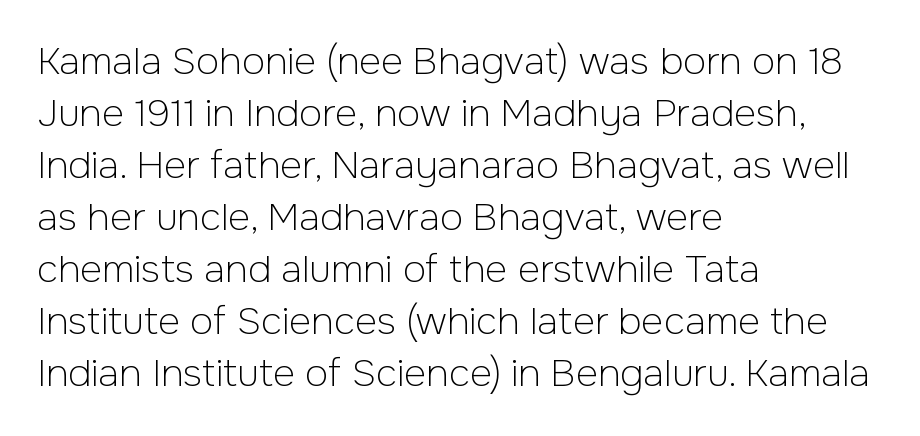
Examine the stroke ends and you'll find no serifs. Short note: letters normally spaced. Looks like regular typesetting: each glyph gets only the width it needs. Is the stroke heavy? The answer is a plain regular-or-lighter. Casual observation: everything's shoved over to the left.
